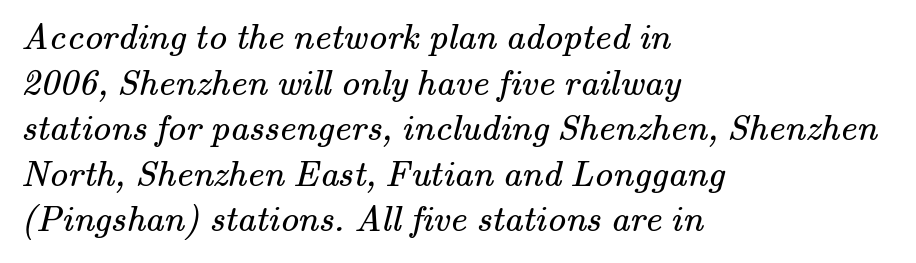
The image shows 37 px regular-weight serif type; set left-aligned, line spacing 1.23x, normal letter spacing, not underlined; medium stroke contrast and a small x-height.
